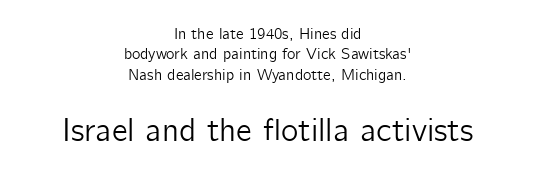
No feet cap the strokes, marking this as sans-serif type. The glyphs are unaccompanied by any horizontal stroke below them. A typesetter would mark this as roman, not italic. Rows of type keep a routine distance in the vertical direction. The setting favours the middle, as headings and verse often do. Looks like regular typesetting: each glyph gets only the width it needs.
